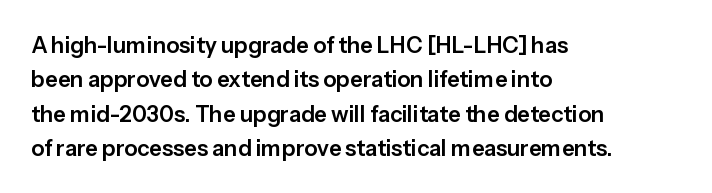
Teacher's note: observe the even left margin — that is flush-left alignment. The passage shown has conventional tracking throughout. It's the straight-up-and-down kind of type. The block of text has a typical density, with ordinary space between rows. The area under the type is left untouched.
